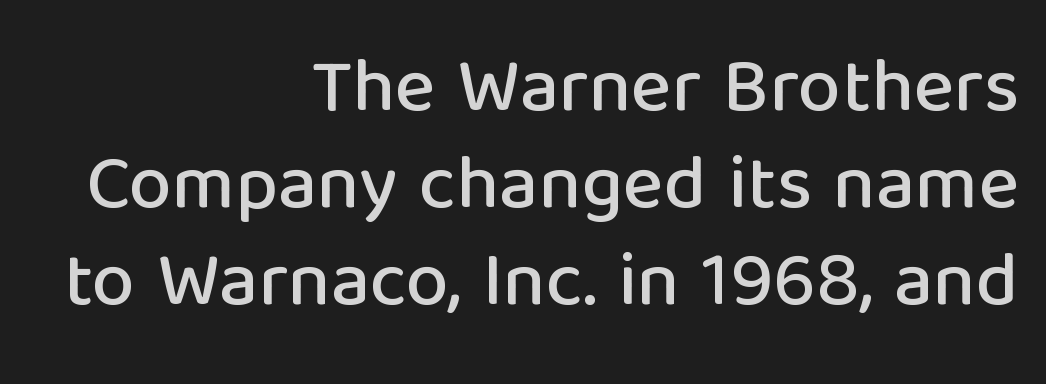
Q: Is the text italic (slanted)? A: No, it is upright.
Q: Is the typeface a serif or a sans-serif typeface? A: Sans-serif.
Q: Is the text underlined? A: No.
Q: How is the paragraph aligned? A: Right-aligned.
Q: Is the spacing between letters normal or unusually wide? A: Normal.
Q: Is the spacing between lines tight, normal or loose? A: Normal.
Q: Width (condensed, normal, or wide)? A: Normal.
Q: Stroke contrast? A: Low.
Q: x-height? A: Medium.
Q: Monospaced? A: No.
